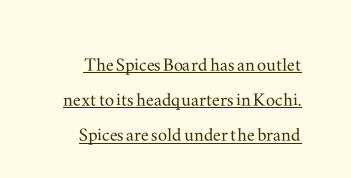
The vertical gap from one line to the next is medium. Tracking here is standard; glyphs follow each other at the usual distance. A typographer would call this underscored text. A typesetter would mark this as roman, not italic.
